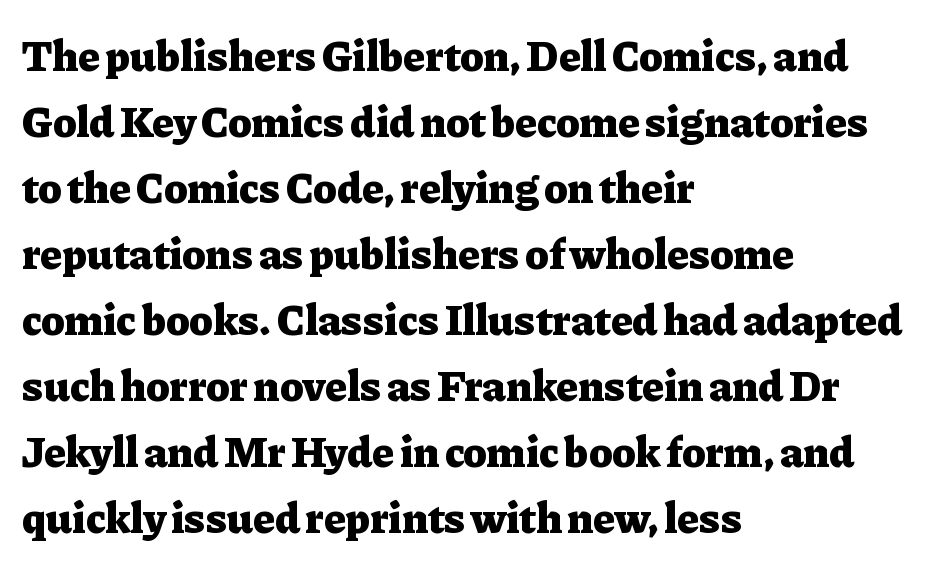
{"serif": "yes", "italic": "no", "bold": "yes", "weight": "heavy", "width": "normal", "stroke_contrast": "low", "x_height": "medium", "monospaced": "no", "underline": "no", "align": "left", "line_spacing": "normal", "line_spacing_ratio": 1.5, "letter_spacing": "normal", "letter_spacing_em": 0.0, "glyph_px": 44}
